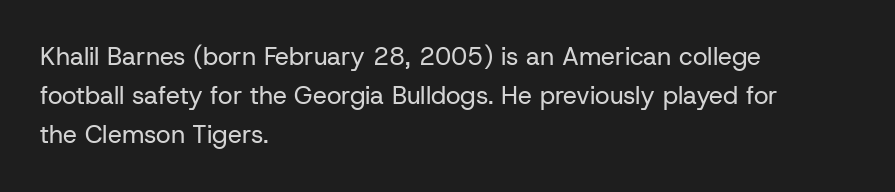
{"italic": "no", "bold": "no", "underline": "no", "align": "left", "line_spacing": "normal", "line_spacing_ratio": 1.57, "letter_spacing": "normal", "letter_spacing_em": 0.0, "glyph_px": 25}
